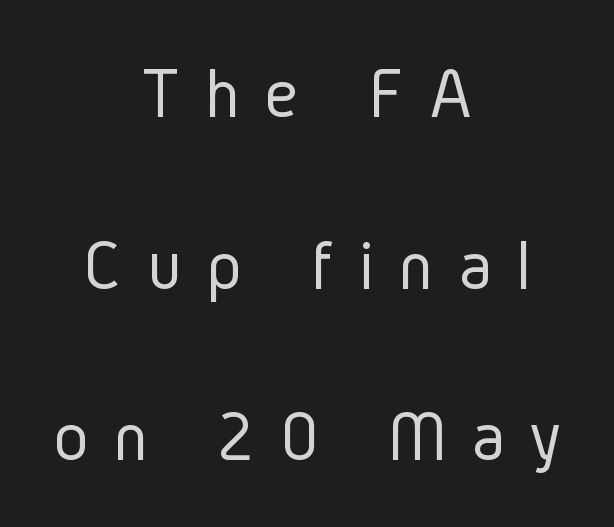
Typeset on center — no edge is straight. This sample uses expanded letter spacing, leaving extra air between glyphs. Unlike italic type, these characters show no tilt at all. You could not count columns in this text — the font is proportionally spaced. Reading down the column, the eye jumps a long way to each next line.
